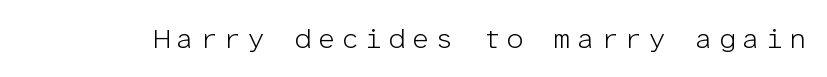
{"serif": "no", "italic": "no", "bold": "no", "weight": "light", "width": "normal", "stroke_contrast": "low", "x_height": "medium", "monospaced": "yes", "underline": "no", "letter_spacing": "wide", "letter_spacing_em": 0.21, "glyph_px": 28}
